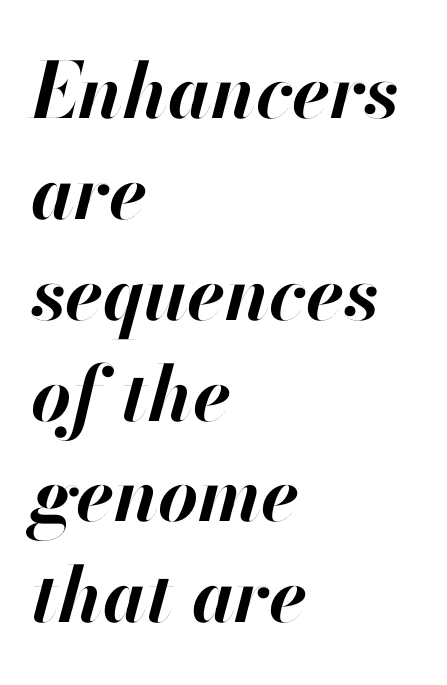
{"italic": "yes", "lean": "right", "slant_degrees": 13, "bold": "yes", "weight": "bold", "width": "normal", "stroke_contrast": "high", "x_height": "small", "monospaced": "no", "underline": "no", "align": "left", "line_spacing": "normal", "line_spacing_ratio": 1.31, "letter_spacing": "normal", "letter_spacing_em": 0.0, "glyph_px": 77}
